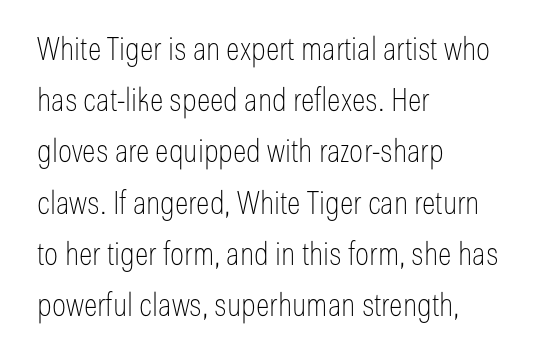
{"serif": "no", "italic": "no", "bold": "no", "weight": "thin", "width": "condensed", "stroke_contrast": "low", "x_height": "medium", "monospaced": "no", "underline": "no", "align": "left", "line_spacing": "normal", "line_spacing_ratio": 1.6, "letter_spacing": "normal", "letter_spacing_em": 0.0, "glyph_px": 32}
